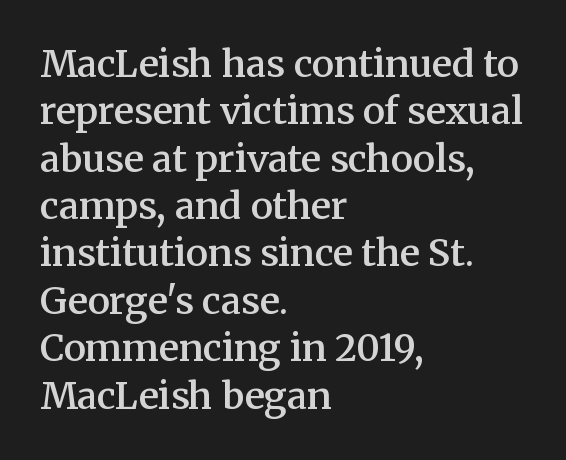
{"serif": "yes", "italic": "no", "bold": "semi", "weight": "semibold", "width": "normal", "stroke_contrast": "medium", "x_height": "medium", "monospaced": "no", "underline": "no", "align": "left", "line_spacing": "normal", "line_spacing_ratio": 1.28, "letter_spacing": "normal", "letter_spacing_em": 0.0, "glyph_px": 37}
